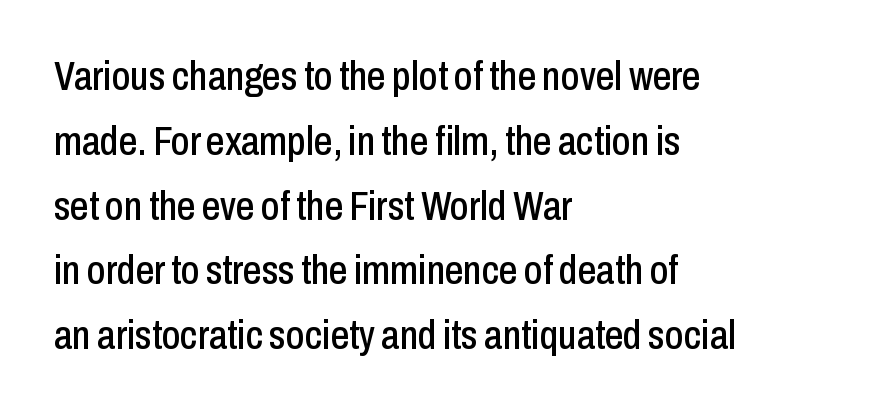
Q: Is the text italic (slanted)? A: No, it is upright.
Q: Is the typeface a serif or a sans-serif typeface? A: Sans-serif.
Q: Is the text underlined? A: No.
Q: How is the paragraph aligned? A: Left-aligned.
Q: Is the spacing between letters normal or unusually wide? A: Normal.
Q: Is the spacing between lines tight, normal or loose? A: Normal.
Q: Width (condensed, normal, or wide)? A: Condensed.
Q: Stroke contrast? A: Low.
Q: x-height? A: Medium.
Q: Monospaced? A: No.
